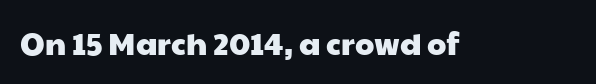
The image shows 31 px wide sans-serif type; set normal letter spacing, not underlined; low stroke contrast and a medium x-height.
